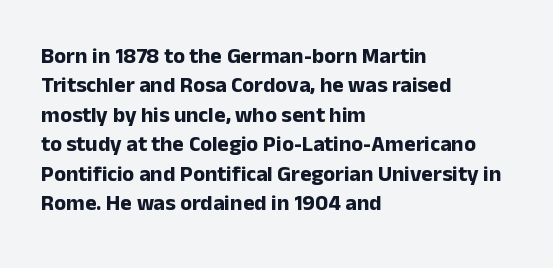
The image shows 22 px bold type, upright; set left-aligned, normal line spacing (1.34x), normal letter spacing, not underlined.
